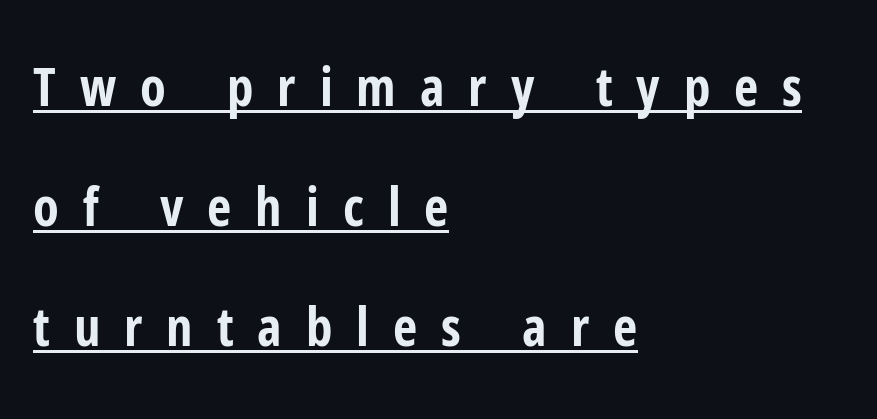
{"serif": "no", "italic": "no", "bold": "yes", "weight": "bold", "width": "condensed", "stroke_contrast": "low", "x_height": "medium", "monospaced": "no", "underline": "yes", "align": "left", "line_spacing": "loose", "line_spacing_ratio": 2.26, "letter_spacing": "wide", "letter_spacing_em": 0.45, "glyph_px": 53}
